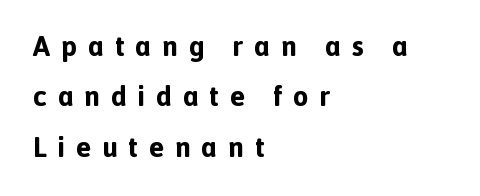
The image shows 28 px bold sans-serif type, upright; set left-aligned, line spacing 1.8x, unusually wide letter spacing (+0.39 em), not underlined; a medium x-height.
